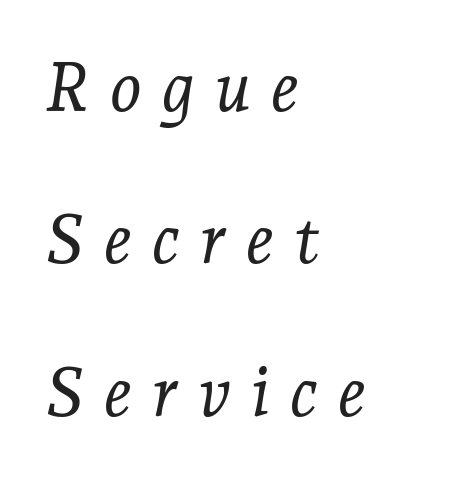
Q: Is the text bold? A: No.
Q: Is the text italic (slanted)? A: Yes, it leans right by about 7 degrees.
Q: Is the typeface a serif or a sans-serif typeface? A: Serif.
Q: Is the text underlined? A: No.
Q: How is the paragraph aligned? A: Left-aligned.
Q: Is the spacing between letters normal or unusually wide? A: Unusually wide.
Q: Is the spacing between lines tight, normal or loose? A: Loose.
Q: Width (condensed, normal, or wide)? A: Normal.
Q: Stroke contrast? A: Low.
Q: x-height? A: Medium.
Q: Monospaced? A: No.
